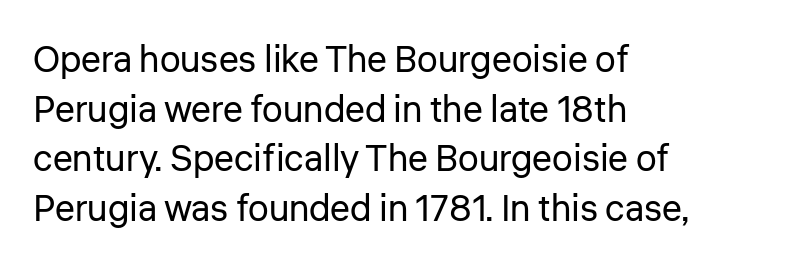
The image shows 37 px regular-weight sans-serif type, upright; set left-aligned, normal line spacing (1.34x), normal letter spacing, not underlined; low stroke contrast and a medium x-height.
